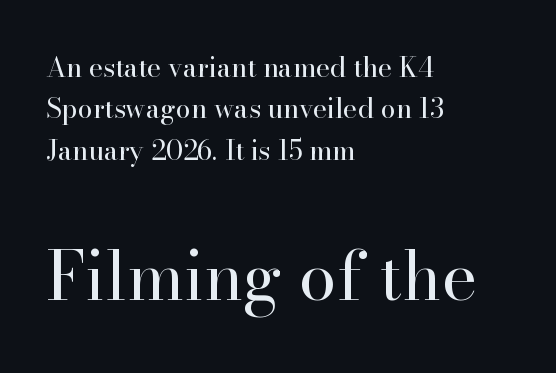
Q: Is the text bold? A: No.
Q: Is the text italic (slanted)? A: No, it is upright.
Q: Is the typeface a serif or a sans-serif typeface? A: Serif.
Q: Is the text underlined? A: No.
Q: How is the paragraph aligned? A: Left-aligned.
Q: Is the spacing between letters normal or unusually wide? A: Normal.
Q: Is the spacing between lines tight, normal or loose? A: Normal.
Q: Which block of text is set in a larger size, the first (top) or the second (bottom)? A: The second (bottom) one.
Q: Width (condensed, normal, or wide)? A: Normal.
Q: Stroke contrast? A: High.
Q: x-height? A: Small.
Q: Monospaced? A: No.
